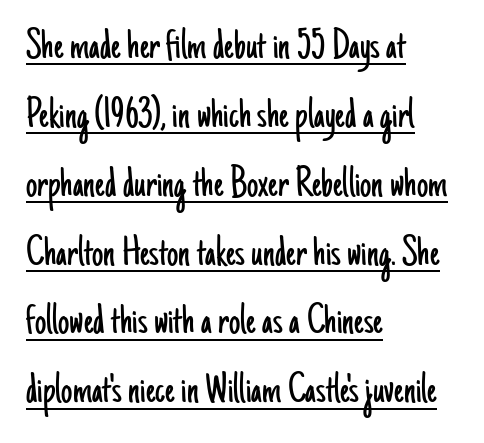
Q: Is the text bold? A: No.
Q: Is the text italic (slanted)? A: No, it is upright.
Q: Is the typeface a serif or a sans-serif typeface? A: Sans-serif.
Q: Is the text underlined? A: Yes.
Q: How is the paragraph aligned? A: Left-aligned.
Q: Is the spacing between letters normal or unusually wide? A: Normal.
Q: Is the spacing between lines tight, normal or loose? A: Normal.
Q: Width (condensed, normal, or wide)? A: Condensed.
Q: Stroke contrast? A: Low.
Q: x-height? A: Small.
Q: Monospaced? A: No.
